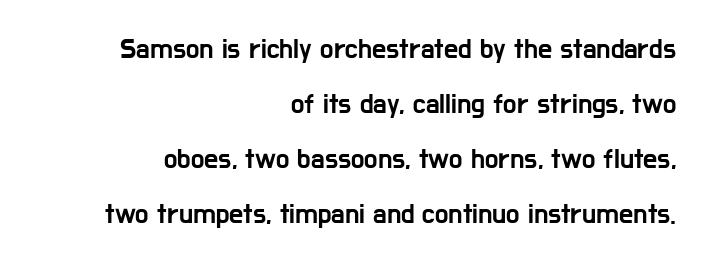
The image shows 28 px condensed sans-serif type, upright; set right-aligned, loose line spacing (1.97x), normal letter spacing, not underlined; low stroke contrast and a medium x-height.
